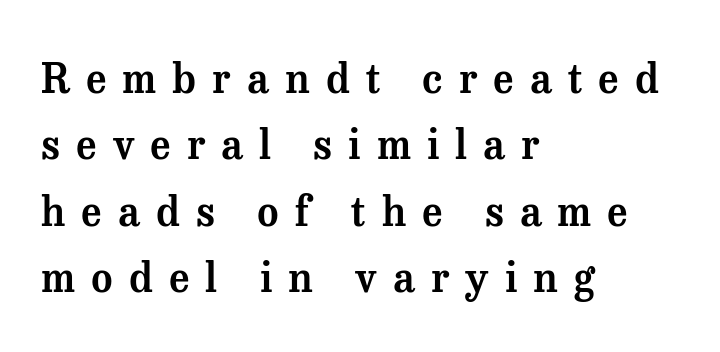
Are there feet on the stems? There are — it's a serif. Unlike italic type, these characters show no tilt at all. Caption: multi-line text, flush left, ragged right. Bare-footed words on every line. The rendering uses natural spacing where letterforms have individual widths. The letterforms stand isolated, each surrounded by extra space.
